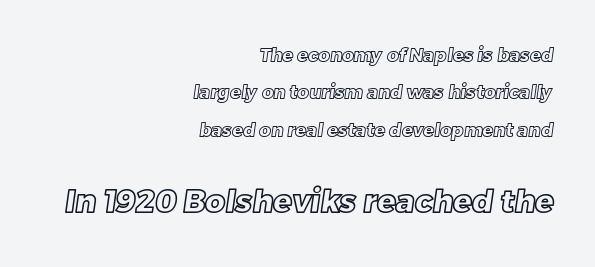
Character size in the trailing block exceeds that of the leading block. These lines keep a tight, regular rhythm from letter to letter. The rag falls on the left side of this text block. Do the characters align in a grid? No, the font is proportional.
